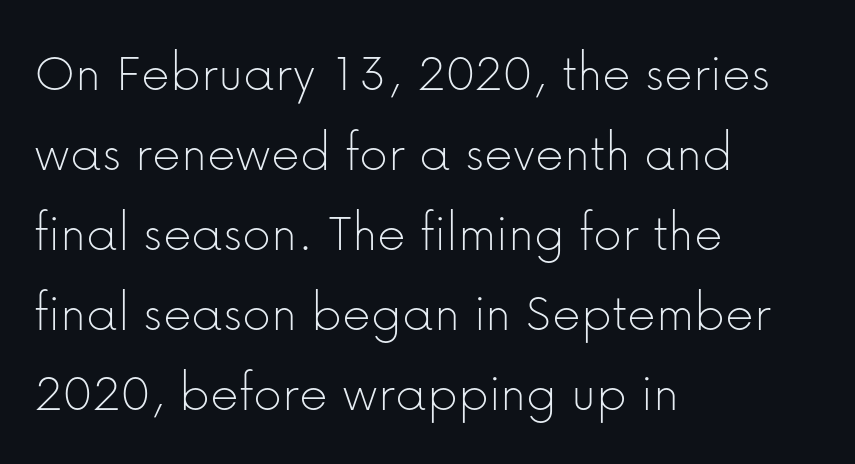
Q: Is the text bold? A: No.
Q: Is the text italic (slanted)? A: No, it is upright.
Q: Is the typeface a serif or a sans-serif typeface? A: Sans-serif.
Q: Is the text underlined? A: No.
Q: How is the paragraph aligned? A: Left-aligned.
Q: Is the spacing between letters normal or unusually wide? A: Normal.
Q: Is the spacing between lines tight, normal or loose? A: Normal.
Q: Width (condensed, normal, or wide)? A: Normal.
Q: Stroke contrast? A: Low.
Q: x-height? A: Medium.
Q: Monospaced? A: No.
